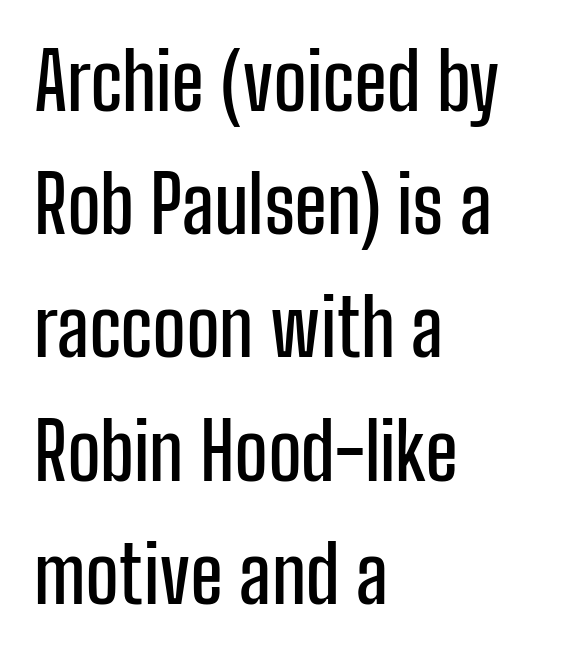
Letterform terminals end flat and unadorned throughout the passage. The letters advance in unequal steps, a hallmark of proportional type. What's the leading like? Ordinary, nothing unusual. Caption: standard tracking, unaltered. Lines of text with bare space underneath. Teacher's note: observe the even left margin — that is flush-left alignment.
